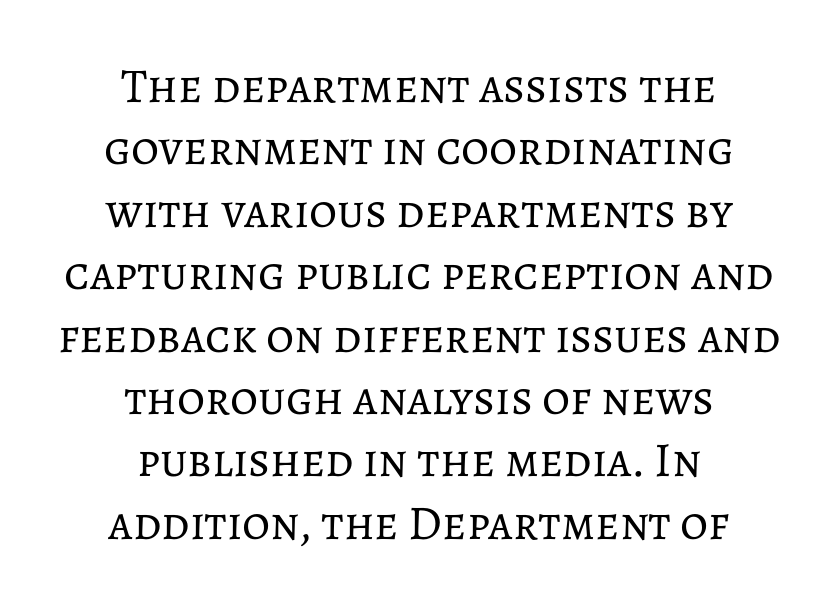
The image shows 48 px regular-weight type, upright; set centered, normal line spacing (1.3x), normal letter spacing, not underlined; low stroke contrast and a medium x-height.
